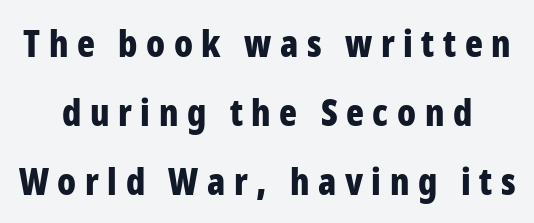
Serif or sans? Sans — the stroke terminals are bare. The passage shown is emphatically bold. Notice how the stems are strictly vertical — no italics here. Here the designer chose a conventional face with non-uniform glyph widths.
